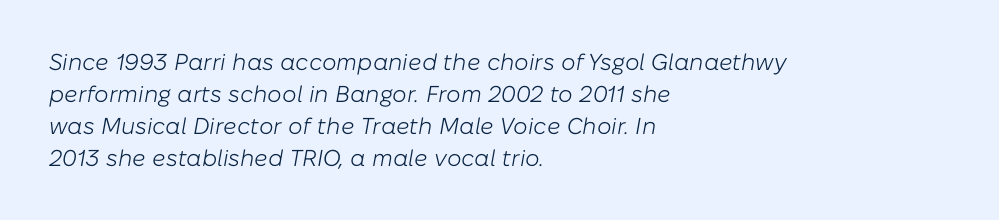
{"italic": "yes", "lean": "right", "slant_degrees": 10, "bold": "no", "underline": "no", "align": "left", "line_spacing": "normal", "line_spacing_ratio": 1.39, "letter_spacing": "normal", "letter_spacing_em": 0.0, "glyph_px": 23}
